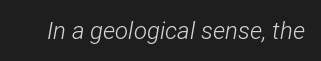
No extra tracking has been applied to these lines. Stems and bowls with no extra thickness — not bold. The whole block is typeset with a tilt. Beneath every word, the page is bare.
